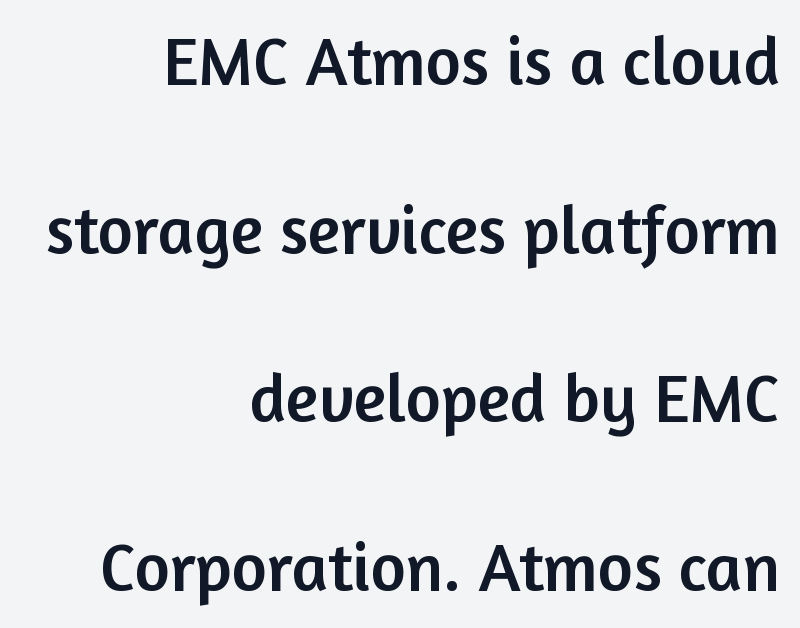
{"serif": "no", "italic": "no", "width": "normal", "stroke_contrast": "low", "x_height": "medium", "monospaced": "no", "underline": "no", "align": "right", "line_spacing": "loose", "line_spacing_ratio": 2.48, "letter_spacing": "normal", "letter_spacing_em": 0.0, "glyph_px": 68}
